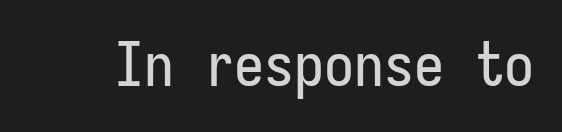
The baseline area is clear. Observe the ordinary spacing: letters are neighbours, not strangers. Observe the absence of serifs on each vertical stroke in this sample. The axis of the letterforms is exactly vertical.
